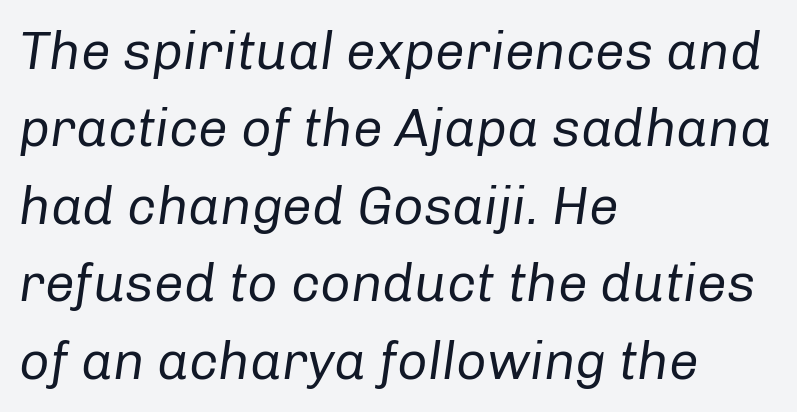
The image shows 53 px regular-weight type, italic (leaning right); set left-aligned, normal line spacing (1.46x), normal letter spacing, not underlined; low stroke contrast and a medium x-height.
